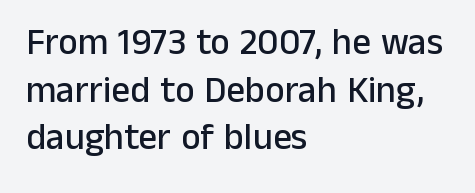
Baseline-to-baseline distance is the conventional proportion of letter height. The compositor pushed each line to the left boundary. The typography opts for an upright posture over an oblique one. A typesetter would call this proportional, since set widths differ per character. The space beneath each line is pristine and unruled. Unlike a traditional serif, this face leaves its strokes unadorned.
